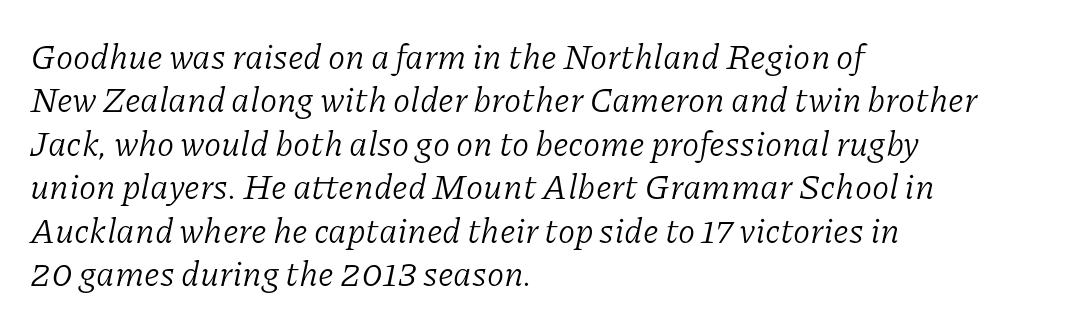
The specimen omits any rule beneath the text block's lines. Is the letter spacing exaggerated? No — it looks like the ordinary default. Does the lettering tilt? It does — this is italic. Regarding serifs, this sample has them.
